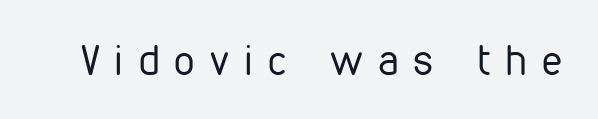
{"serif": "no", "italic": "no", "bold": "no", "weight": "regular", "width": "condensed", "stroke_contrast": "low", "x_height": "medium", "monospaced": "no", "underline": "no", "letter_spacing": "wide", "letter_spacing_em": 0.38, "glyph_px": 41}
